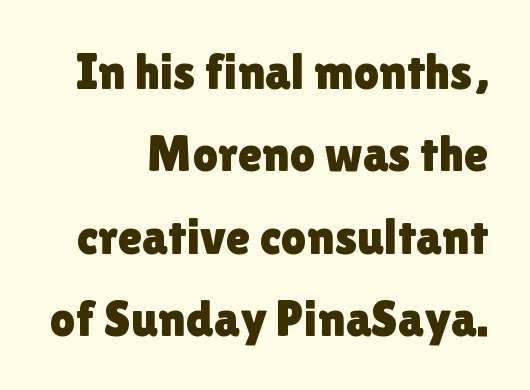
{"serif": "no", "italic": "no", "width": "normal", "x_height": "medium", "monospaced": "no", "underline": "no", "align": "right", "line_spacing": "normal", "line_spacing_ratio": 1.65, "letter_spacing": "normal", "letter_spacing_em": 0.0, "glyph_px": 50}
